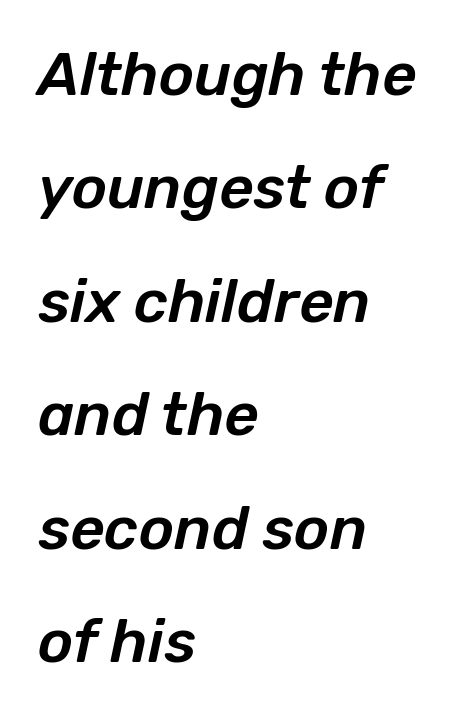
Q: Is the text italic (slanted)? A: Yes, it leans right by about 12 degrees.
Q: Is the text underlined? A: No.
Q: How is the paragraph aligned? A: Left-aligned.
Q: Is the spacing between letters normal or unusually wide? A: Normal.
Q: Width (condensed, normal, or wide)? A: Normal.
Q: Stroke contrast? A: Low.
Q: x-height? A: Medium.
Q: Monospaced? A: No.
